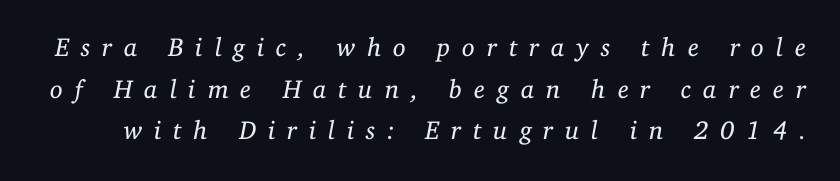
Q: Is the text bold? A: No.
Q: Is the text italic (slanted)? A: Yes, it leans right by about 11 degrees.
Q: Is the text underlined? A: No.
Q: Is the spacing between letters normal or unusually wide? A: Unusually wide.
Q: Is the spacing between lines tight, normal or loose? A: Normal.
